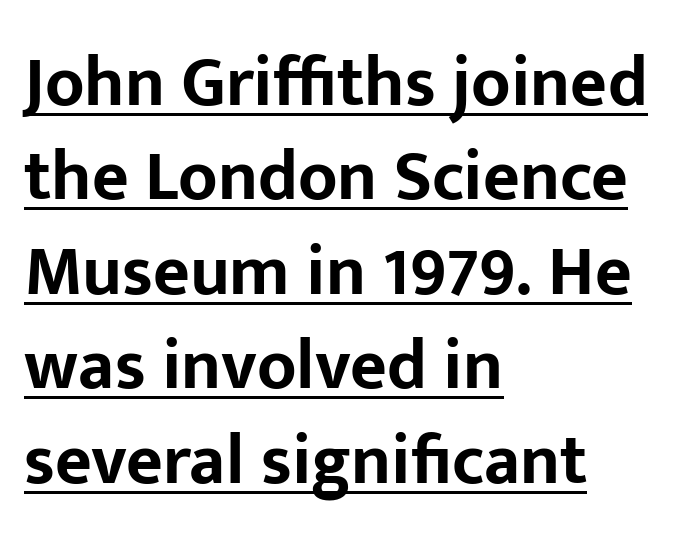
Ordinary non-slanted type is in use. One glance says typical: line gaps are just what's usual. Caption: bold face, heavy strokes. Students, note that the glyphs here touch the page at normal intervals.
